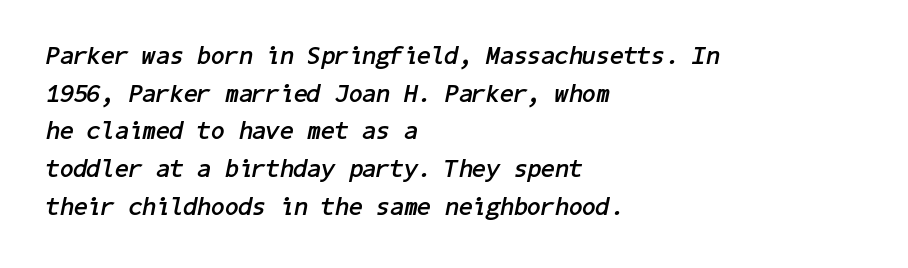
The image shows 25 px bold type, italic (leaning right); set left-aligned, normal line spacing (1.51x), normal letter spacing, not underlined.
